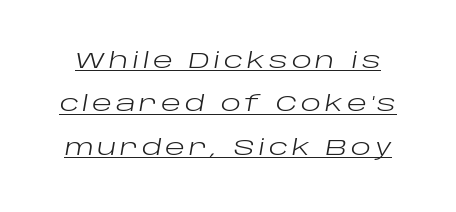
The image shows 21 px text type, italic (leaning right); set loose line spacing (2.07x), underlined.
